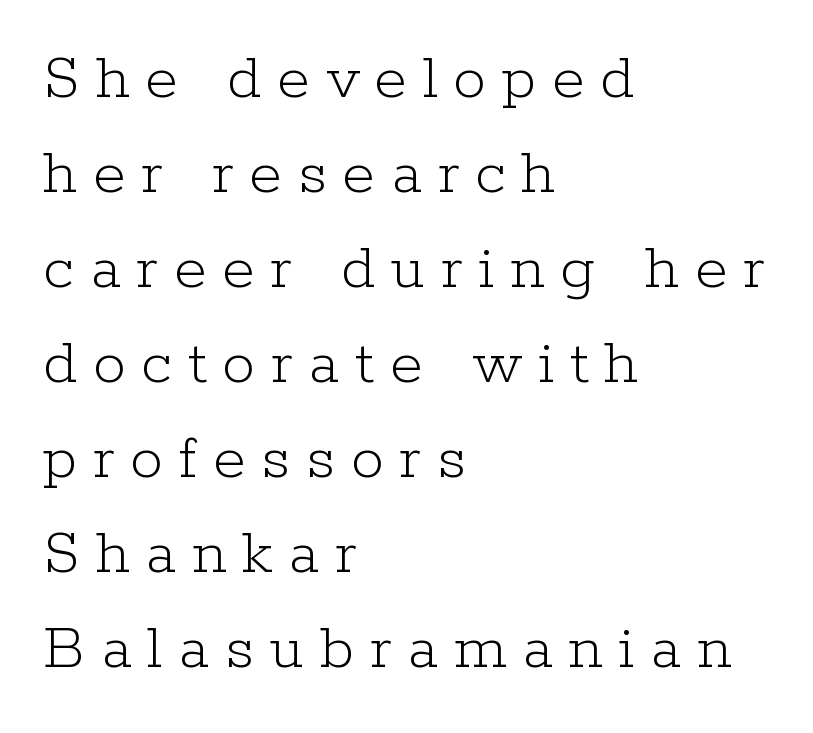
Q: Is the text bold? A: No.
Q: Is the text italic (slanted)? A: No, it is upright.
Q: Is the typeface a serif or a sans-serif typeface? A: Serif.
Q: Is the text underlined? A: No.
Q: How is the paragraph aligned? A: Left-aligned.
Q: Is the spacing between letters normal or unusually wide? A: Unusually wide.
Q: Is the spacing between lines tight, normal or loose? A: Normal.
Q: Width (condensed, normal, or wide)? A: Normal.
Q: Stroke contrast? A: Low.
Q: x-height? A: Medium.
Q: Monospaced? A: No.
